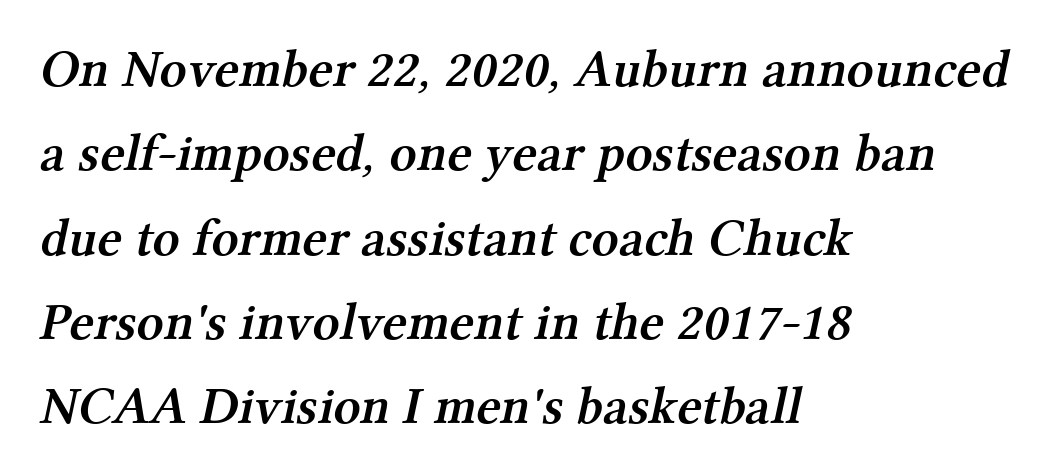
{"serif": "yes", "bold": "semi", "weight": "semibold", "width": "normal", "stroke_contrast": "medium", "x_height": "medium", "monospaced": "no", "underline": "no", "align": "left", "line_spacing": "normal", "line_spacing_ratio": 1.59, "letter_spacing": "normal", "letter_spacing_em": 0.0, "glyph_px": 53}
